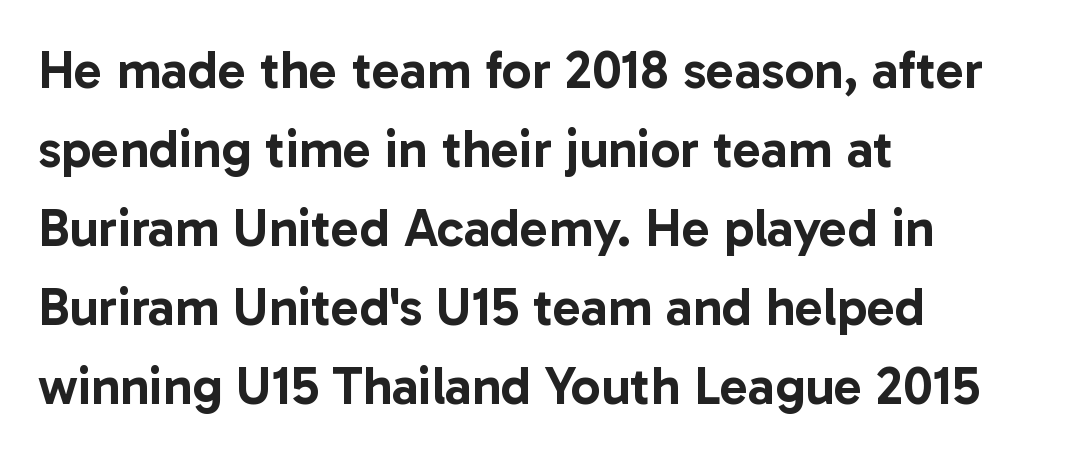
Q: Is the text italic (slanted)? A: No, it is upright.
Q: Is the typeface a serif or a sans-serif typeface? A: Sans-serif.
Q: Is the text underlined? A: No.
Q: How is the paragraph aligned? A: Left-aligned.
Q: Is the spacing between letters normal or unusually wide? A: Normal.
Q: Is the spacing between lines tight, normal or loose? A: Normal.
Q: Width (condensed, normal, or wide)? A: Normal.
Q: Stroke contrast? A: Low.
Q: x-height? A: Medium.
Q: Monospaced? A: No.
